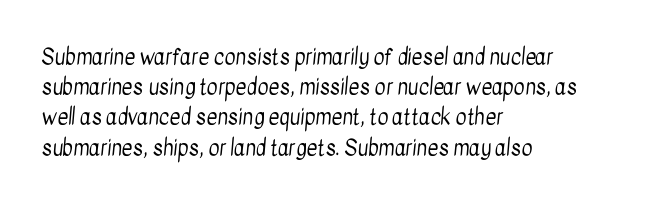
The image shows 21 px text type; set left-aligned, normal line spacing (1.44x), normal letter spacing, not underlined.
